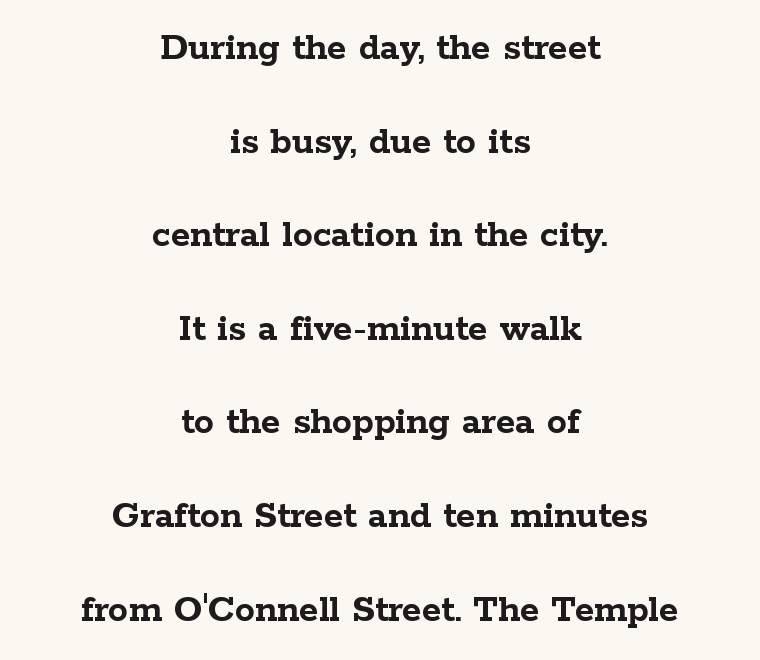
The image shows 40 px semibold, wide serif type, upright; set centered, loose line spacing (2.34x), normal letter spacing, not underlined; low stroke contrast and a medium x-height.
